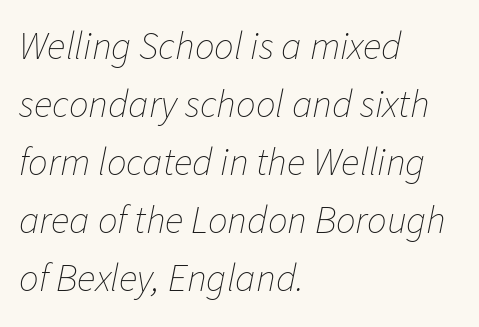
The leading is moderate, giving the passage an even texture. The letters advance in unequal steps, a hallmark of proportional type. On a weight scale, this lands at 450 or below. These lines were composed using italics. Glyph-to-glyph distance matches everyday printed text.
